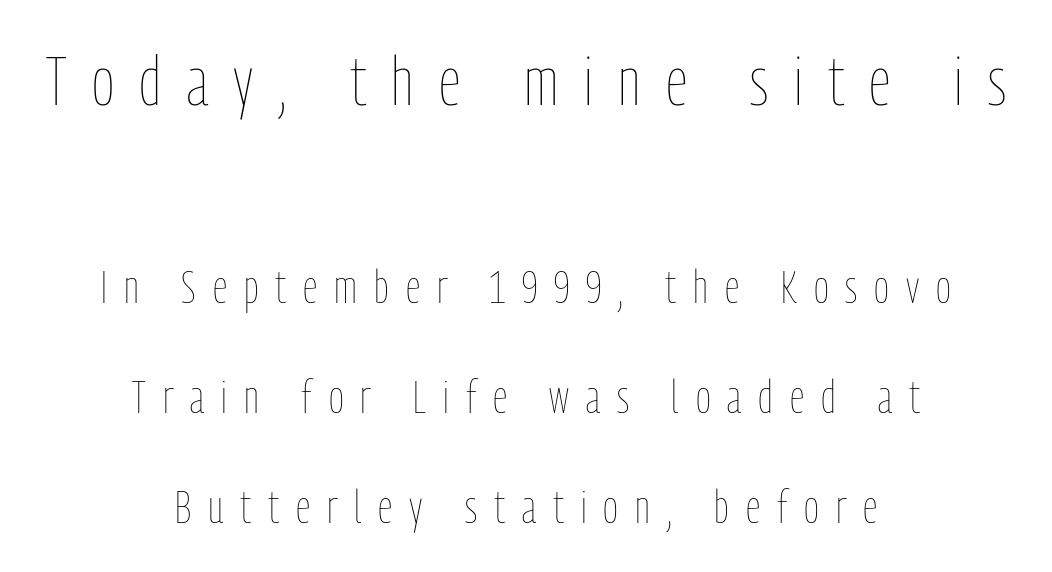
{"italic": "no", "bold": "no", "weight": "thin", "width": "condensed", "stroke_contrast": "low", "x_height": "medium", "monospaced": "no", "underline": "no", "align": "center", "line_spacing": "loose", "line_spacing_ratio": 2.39, "letter_spacing": "wide", "letter_spacing_em": 0.37, "larger_block": "first", "size_ratio": 1.5, "glyph_px": 69}
